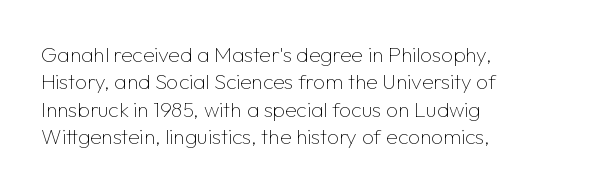
The image shows 21 px text type, upright; set left-aligned, normal line spacing (1.3x), normal letter spacing, not underlined.
